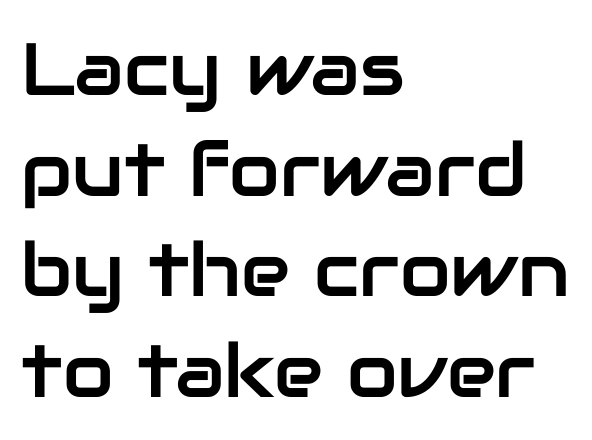
The designer left line spacing at the default. Each line starts at the same left margin while the right side varies. Nothing unusual about the tracking: characters are spaced as the font intends. These lines are composed in type without serifs. Words float on clear page, feet unadorned.
